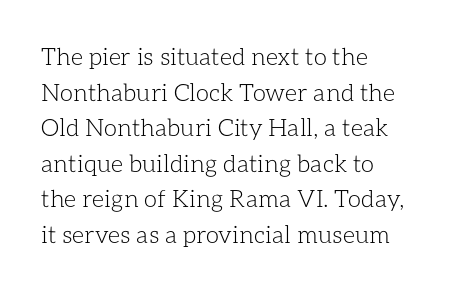
{"italic": "no", "bold": "no", "underline": "no", "align": "left", "line_spacing": "normal", "line_spacing_ratio": 1.48, "letter_spacing": "normal", "letter_spacing_em": 0.0, "glyph_px": 24}
